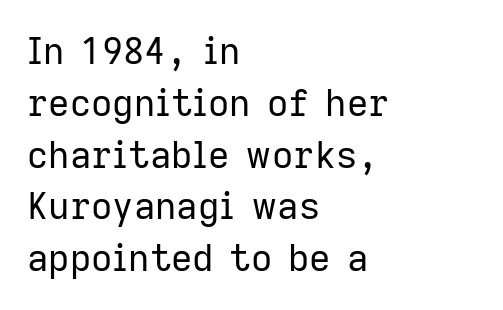
Q: Is the text bold? A: No.
Q: Is the text italic (slanted)? A: No, it is upright.
Q: Is the typeface a serif or a sans-serif typeface? A: Sans-serif.
Q: Is the text underlined? A: No.
Q: How is the paragraph aligned? A: Left-aligned.
Q: Is the spacing between letters normal or unusually wide? A: Normal.
Q: Is the spacing between lines tight, normal or loose? A: Normal.
Q: Width (condensed, normal, or wide)? A: Normal.
Q: Stroke contrast? A: Low.
Q: x-height? A: Medium.
Q: Monospaced? A: No.
